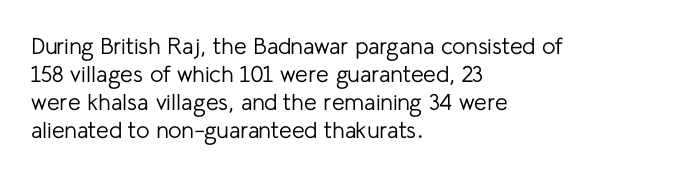
Q: Is the text bold? A: No.
Q: Is the text italic (slanted)? A: No, it is upright.
Q: Is the text underlined? A: No.
Q: How is the paragraph aligned? A: Left-aligned.
Q: Is the spacing between letters normal or unusually wide? A: Normal.
